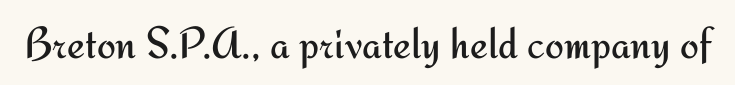
Q: Is the text bold? A: No.
Q: Is the text italic (slanted)? A: No, it is upright.
Q: Is the typeface a serif or a sans-serif typeface? A: Sans-serif.
Q: Is the text underlined? A: No.
Q: Is the spacing between letters normal or unusually wide? A: Normal.
Q: Width (condensed, normal, or wide)? A: Normal.
Q: Stroke contrast? A: Medium.
Q: x-height? A: Small.
Q: Monospaced? A: No.
